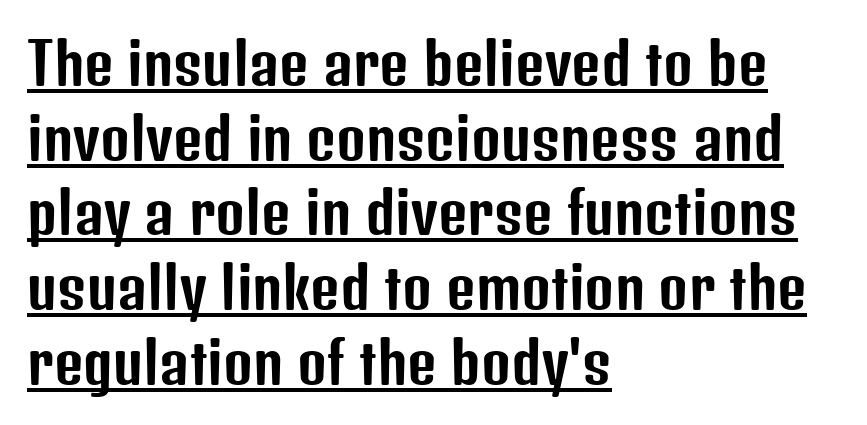
{"serif": "no", "italic": "no", "width": "condensed", "stroke_contrast": "low", "x_height": "medium", "monospaced": "no", "underline": "yes", "align": "left", "line_spacing": "normal", "line_spacing_ratio": 1.31, "letter_spacing": "normal", "letter_spacing_em": 0.0, "glyph_px": 57}
